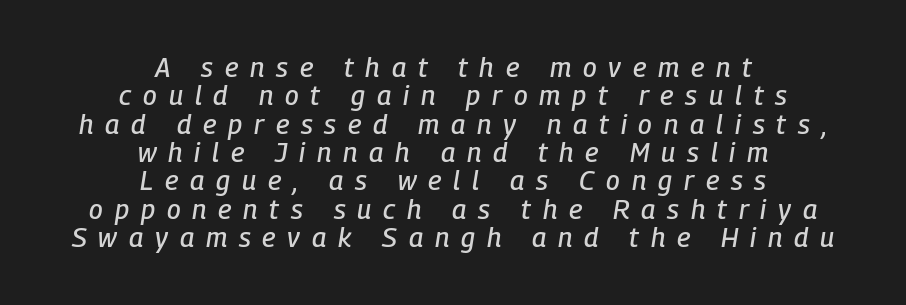
A clean baseline with only descenders dipping below it. Is the type slanted? Yes — the strokes lean at a clear angle. Compared with typical body copy, the letter spacing here is much looser. What's the leading like? Squeezed, with rows nearly overlapping.
